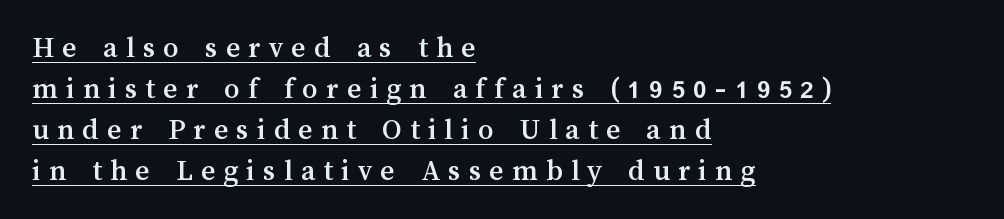
The image shows 31 px text type, upright; set left-aligned, normal line spacing (1.32x), unusually wide letter spacing (+0.26 em), underlined; medium stroke contrast and a medium x-height.
